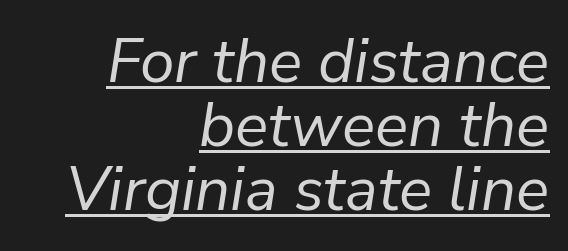
Tracking value appears to be zero — textbook default spacing. The lettering tilts uniformly, giving the passage an italic look. Visually the block forms a straight wall on the right and a jagged coastline on the left. The typesetter has applied underlining to the passage shown.
